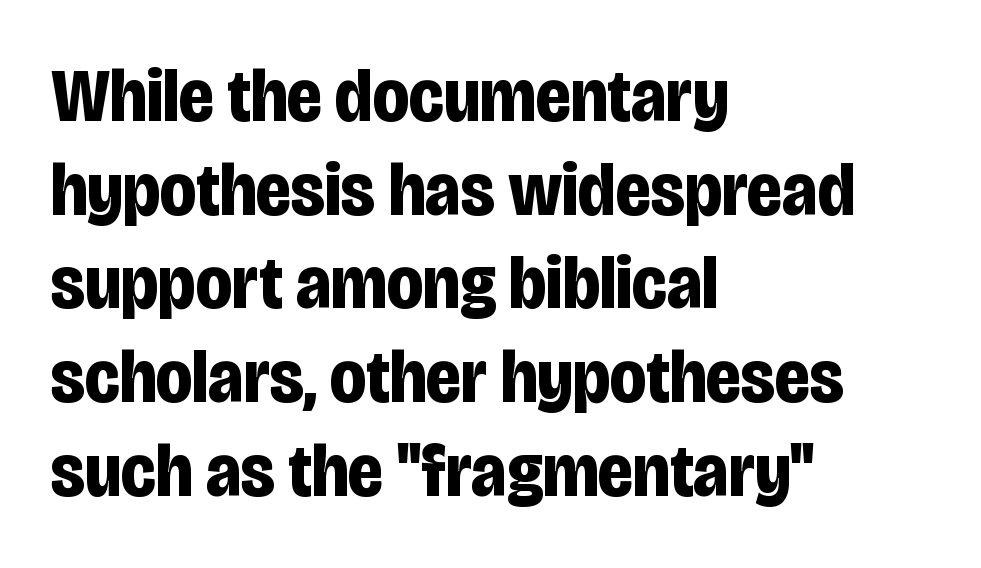
Q: Is the text bold? A: Yes.
Q: Is the text italic (slanted)? A: No, it is upright.
Q: Is the typeface a serif or a sans-serif typeface? A: Sans-serif.
Q: Is the text underlined? A: No.
Q: How is the paragraph aligned? A: Left-aligned.
Q: Is the spacing between letters normal or unusually wide? A: Normal.
Q: Is the spacing between lines tight, normal or loose? A: Normal.
Q: Width (condensed, normal, or wide)? A: Condensed.
Q: Stroke contrast? A: Low.
Q: x-height? A: Large.
Q: Monospaced? A: No.
